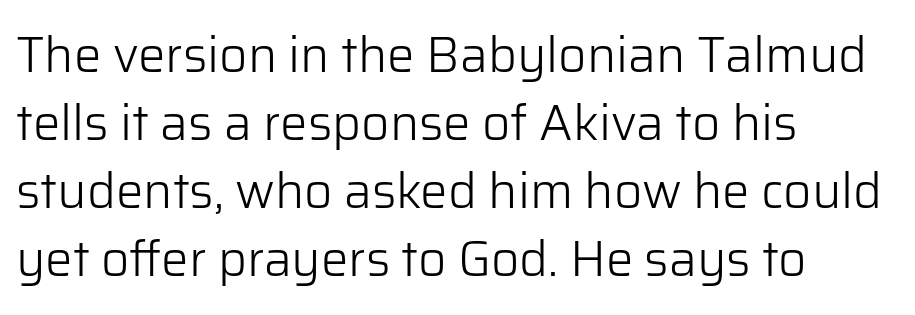
{"serif": "no", "italic": "no", "bold": "no", "weight": "light", "width": "normal", "stroke_contrast": "low", "x_height": "medium", "monospaced": "no", "underline": "no", "align": "left", "line_spacing": "normal", "line_spacing_ratio": 1.39, "letter_spacing": "normal", "letter_spacing_em": 0.0, "glyph_px": 49}
